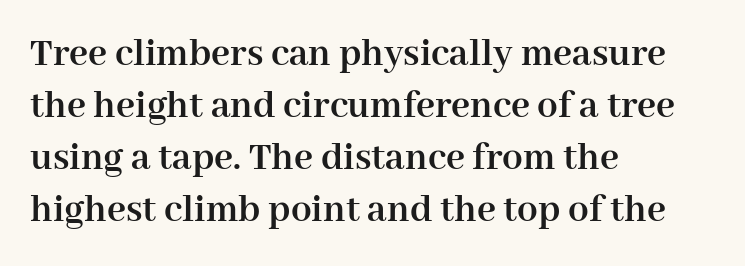
{"serif": "yes", "italic": "no", "bold": "yes", "weight": "semibold", "width": "normal", "stroke_contrast": "high", "x_height": "medium", "monospaced": "no", "underline": "no", "align": "left", "line_spacing": "normal", "line_spacing_ratio": 1.27, "letter_spacing": "normal", "letter_spacing_em": 0.0, "glyph_px": 41}
